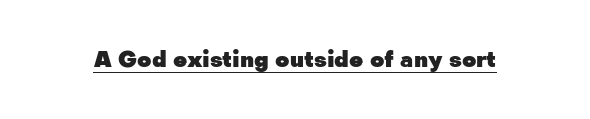
The image shows 22 px bold type, upright; set normal letter spacing, underlined.
